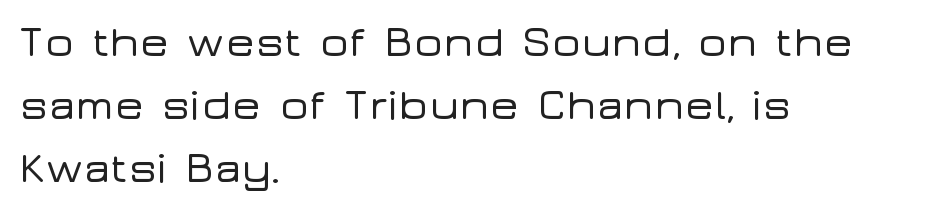
{"serif": "no", "italic": "no", "width": "wide", "stroke_contrast": "low", "x_height": "medium", "monospaced": "no", "underline": "no", "align": "left", "line_spacing": "normal", "line_spacing_ratio": 1.43, "letter_spacing": "normal", "letter_spacing_em": 0.0, "glyph_px": 44}
